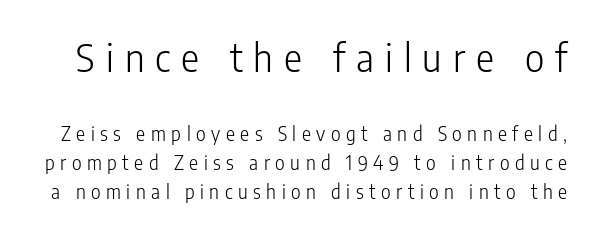
{"serif": "no", "italic": "no", "bold": "no", "weight": "light", "width": "condensed", "stroke_contrast": "low", "x_height": "medium", "monospaced": "no", "underline": "no", "line_spacing": "normal", "line_spacing_ratio": 1.54, "letter_spacing": "wide", "letter_spacing_em": 0.29, "larger_block": "first", "size_ratio": 2.0, "glyph_px": 38}
